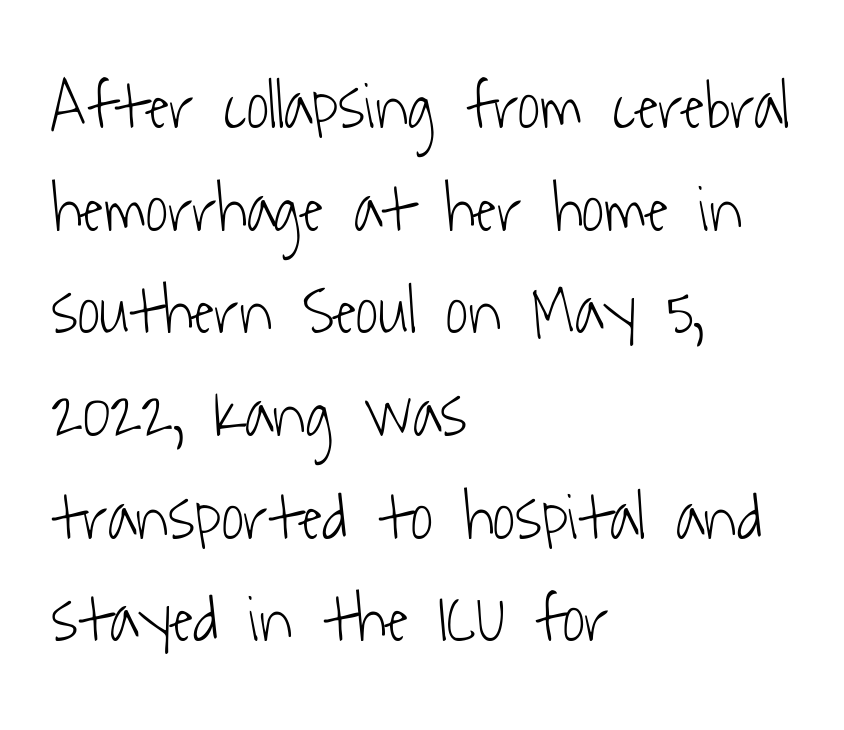
{"serif": "no", "bold": "no", "weight": "light", "width": "condensed", "stroke_contrast": "low", "x_height": "medium", "monospaced": "no", "underline": "no", "align": "left", "line_spacing": "normal", "line_spacing_ratio": 1.51, "letter_spacing": "normal", "letter_spacing_em": 0.0, "glyph_px": 68}
